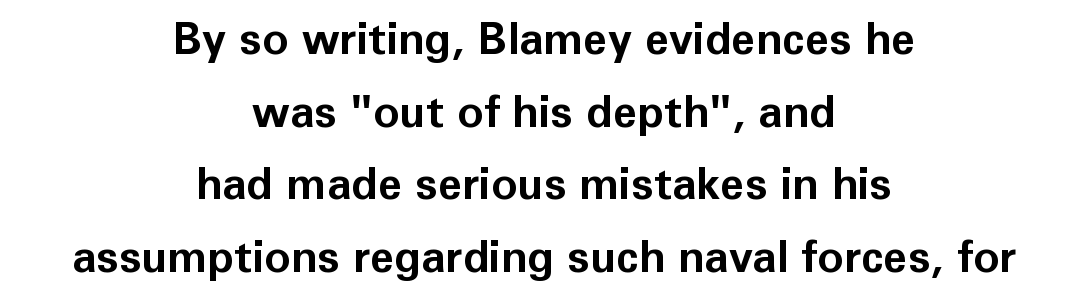
Regarding serifs, this sample does without them. Characters follow at the spacing the type designer built in. Students, this is bold: see how much ink each stroke carries. Nobody drew a line under any word here. When letters stand straight like this, we call the style roman or upright. The setting favours the middle, as headings and verse often do.
